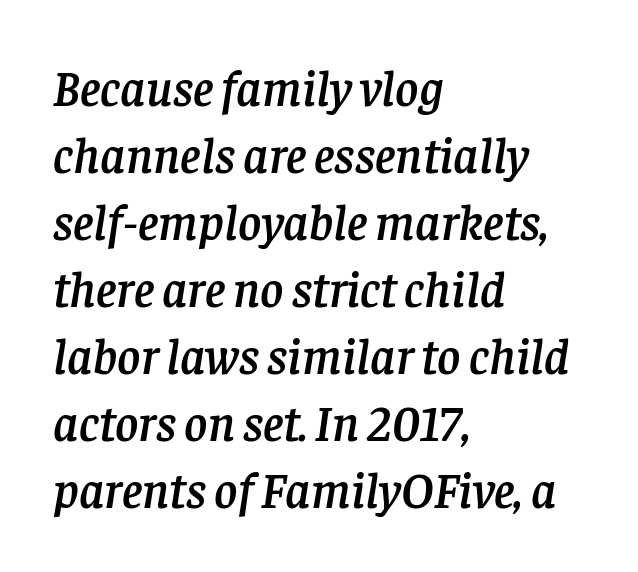
Unmarked baselines from the first word to the last. Think of a printed novel: that variable character pitch is what you see here. The text block is weighted toward the left margin, trailing off unevenly rightward. To sum up the face: it has serifs. The whole block is typeset with a tilt.
